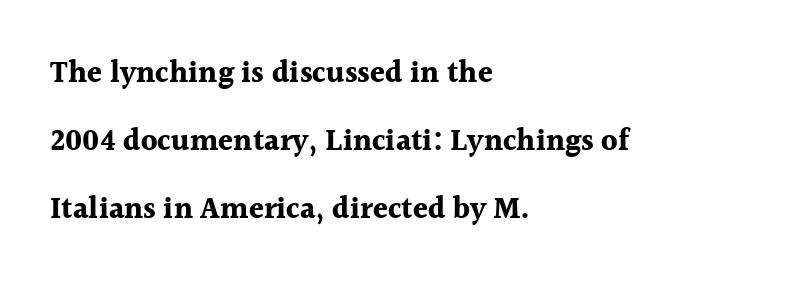
A student would call this left alignment; a typographer would say flush left, rag right. Proportional: the letters do not fall into vertical columns. The vertical gap from one line to the next is large. The tracking reads as untouched default to a designer's eye. Bold? Absolutely — the strokes are thick and heavy. This is serif lettering, the kind often seen in printed books.
